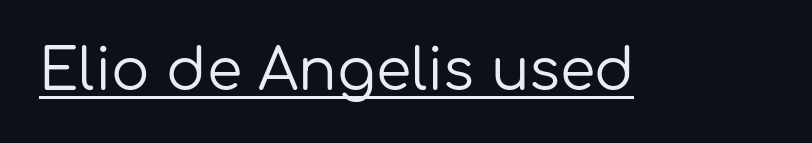
Q: Is the text bold? A: No.
Q: Is the text italic (slanted)? A: No, it is upright.
Q: Is the typeface a serif or a sans-serif typeface? A: Sans-serif.
Q: Is the text underlined? A: Yes.
Q: Is the spacing between letters normal or unusually wide? A: Normal.
Q: Width (condensed, normal, or wide)? A: Normal.
Q: Stroke contrast? A: Low.
Q: x-height? A: Medium.
Q: Monospaced? A: No.
